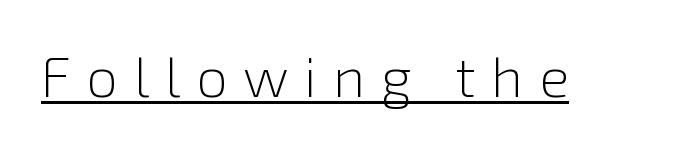
The image shows 56 px light sans-serif type, upright; set unusually wide letter spacing (+0.28 em), underlined; low stroke contrast and a medium x-height.
